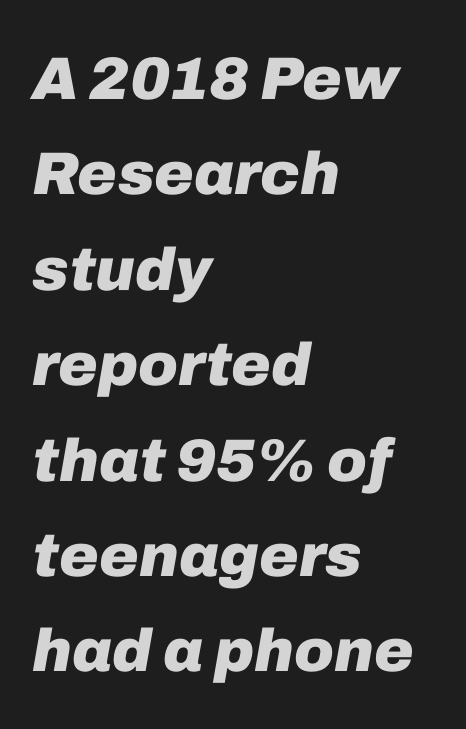
Q: Is the text bold? A: Yes.
Q: Is the text italic (slanted)? A: Yes, it leans right by about 10 degrees.
Q: Is the text underlined? A: No.
Q: How is the paragraph aligned? A: Left-aligned.
Q: Is the spacing between letters normal or unusually wide? A: Normal.
Q: Is the spacing between lines tight, normal or loose? A: Normal.
Q: Width (condensed, normal, or wide)? A: Normal.
Q: Stroke contrast? A: Low.
Q: x-height? A: Medium.
Q: Monospaced? A: No.
